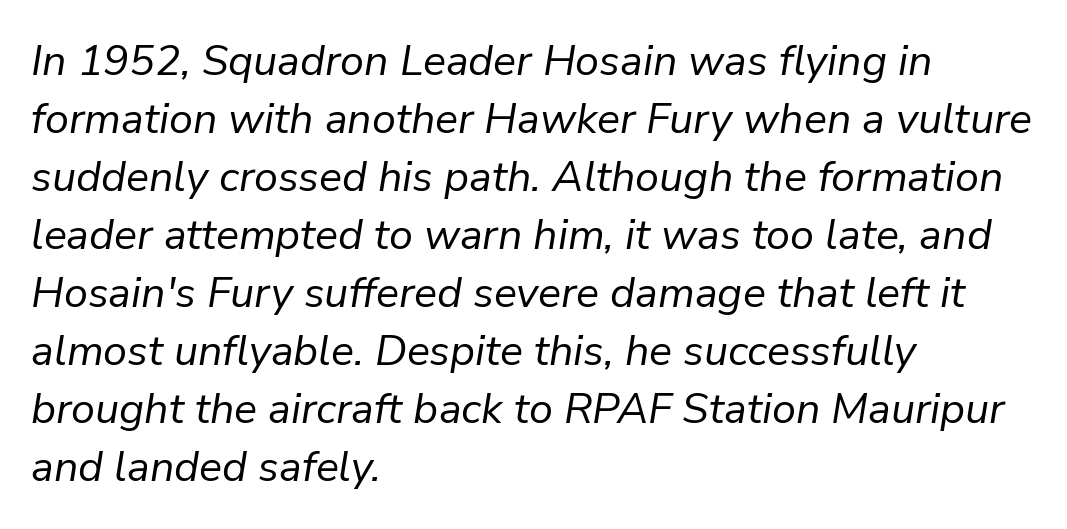
Looking at the ascenders, they clearly lean. Caption: face not bold, strokes unweighted. The rows are spaced the way most documents space them. The face used here is rendered with its standard letterfit. Horizontal alignment here is leftward, the default for most running prose. Character widths vary here, with narrow letters taking less room than wide ones.
